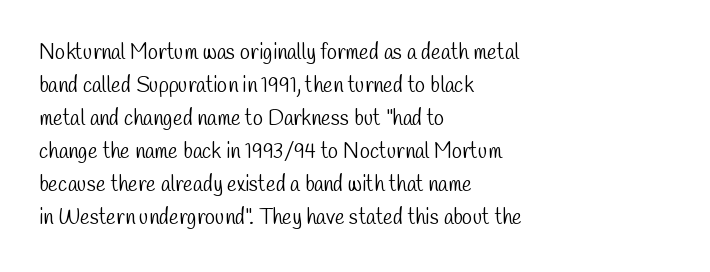
Spacing between characters is what you'd get straight out of the box. The letters look calm and open, with moderate or lighter stems. A bare baseline throughout the passage. The block of text has a typical density, with ordinary space between rows.
